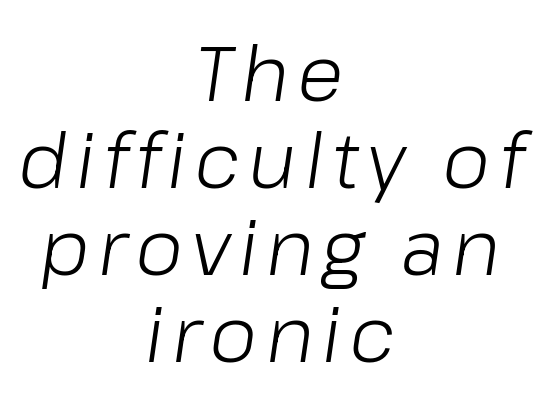
The image shows 77 px light type, italic (leaning right); set centered, tight line spacing (1.13x), not underlined; low stroke contrast and a medium x-height.
